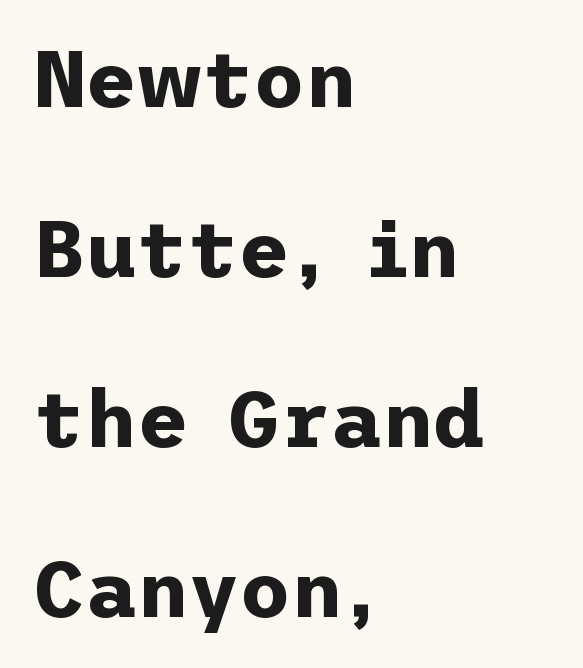
{"serif": "no", "italic": "no", "bold": "yes", "weight": "bold", "width": "normal", "stroke_contrast": "low", "x_height": "medium", "underline": "no", "align": "left", "line_spacing": "loose", "line_spacing_ratio": 2.15, "letter_spacing": "normal", "letter_spacing_em": 0.0, "glyph_px": 79}
